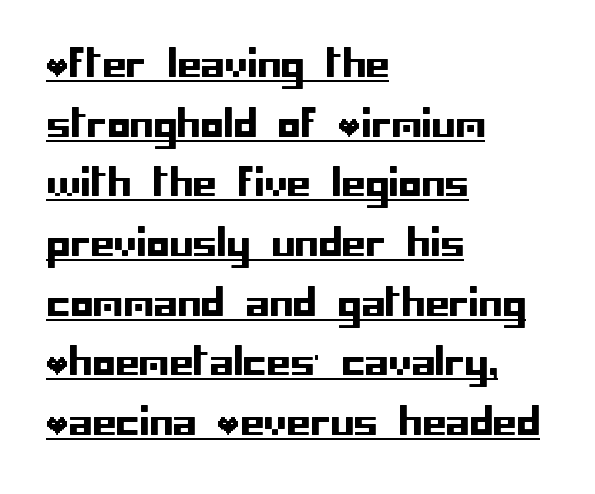
{"serif": "no", "italic": "no", "width": "normal", "stroke_contrast": "low", "x_height": "large", "underline": "yes", "align": "left", "line_spacing": "normal", "line_spacing_ratio": 1.57, "letter_spacing": "normal", "letter_spacing_em": 0.0, "glyph_px": 38}
